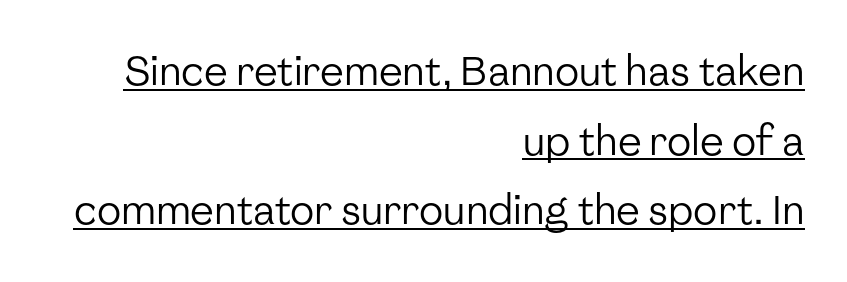
The image shows 40 px regular-weight sans-serif type, upright; set right-aligned, line spacing 1.74x, normal letter spacing, underlined; low stroke contrast and a medium x-height.
